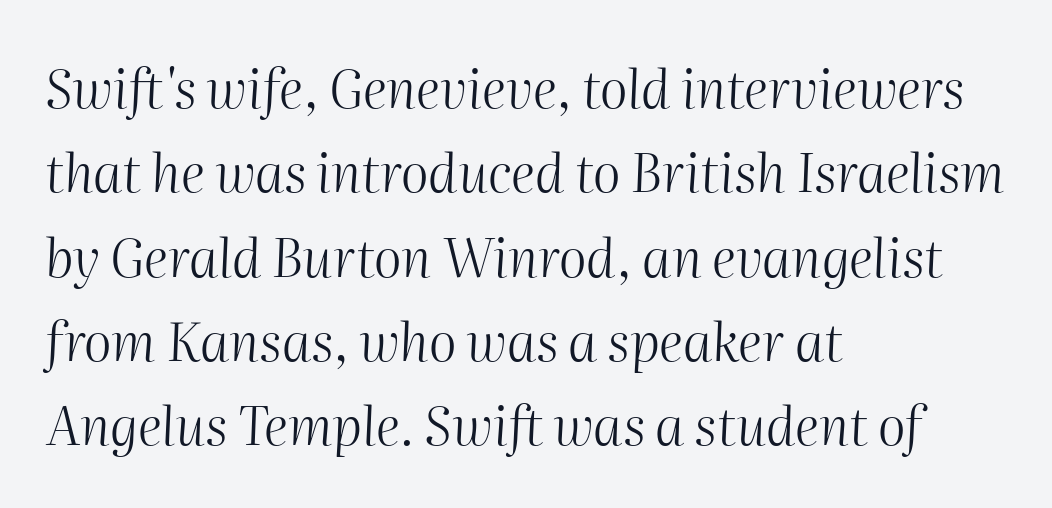
Q: Is the text bold? A: No.
Q: Is the text italic (slanted)? A: Yes, it leans right by about 2 degrees.
Q: Is the text underlined? A: No.
Q: How is the paragraph aligned? A: Left-aligned.
Q: Is the spacing between letters normal or unusually wide? A: Normal.
Q: Is the spacing between lines tight, normal or loose? A: Normal.
Q: Width (condensed, normal, or wide)? A: Normal.
Q: Stroke contrast? A: Medium.
Q: x-height? A: Medium.
Q: Monospaced? A: No.
